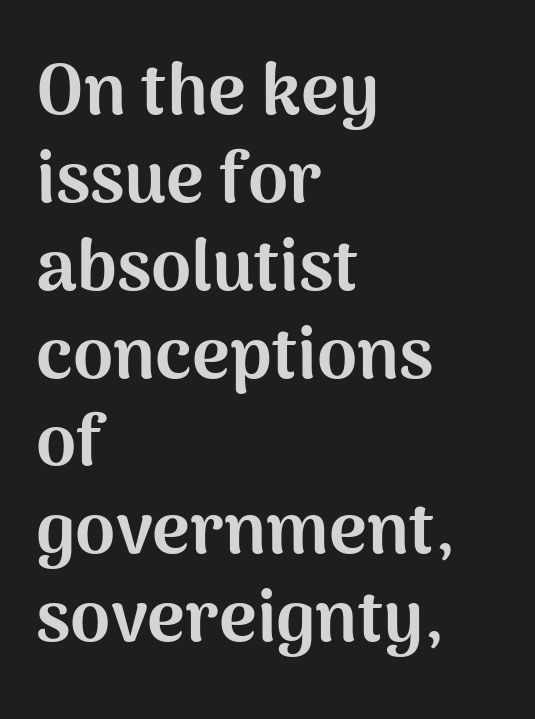
Q: Is the text bold? A: Yes.
Q: Is the text italic (slanted)? A: No, it is upright.
Q: Is the typeface a serif or a sans-serif typeface? A: Sans-serif.
Q: Is the text underlined? A: No.
Q: How is the paragraph aligned? A: Left-aligned.
Q: Is the spacing between letters normal or unusually wide? A: Normal.
Q: Width (condensed, normal, or wide)? A: Normal.
Q: Stroke contrast? A: Medium.
Q: x-height? A: Medium.
Q: Monospaced? A: No.
